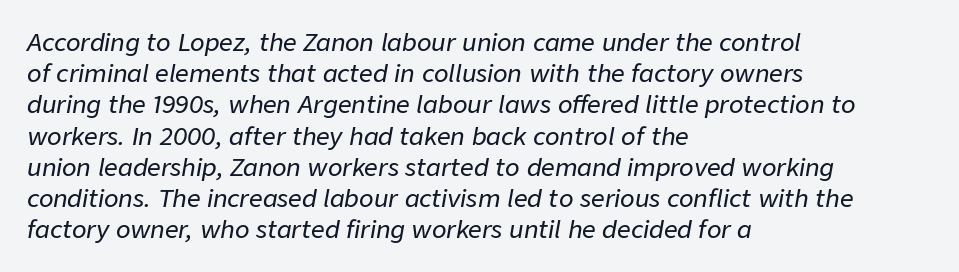
The designer left line spacing at the default. The text block is weighted toward the left margin, trailing off unevenly rightward. Is the letter spacing exaggerated? No — it looks like the ordinary default. These lines were composed using italics.
